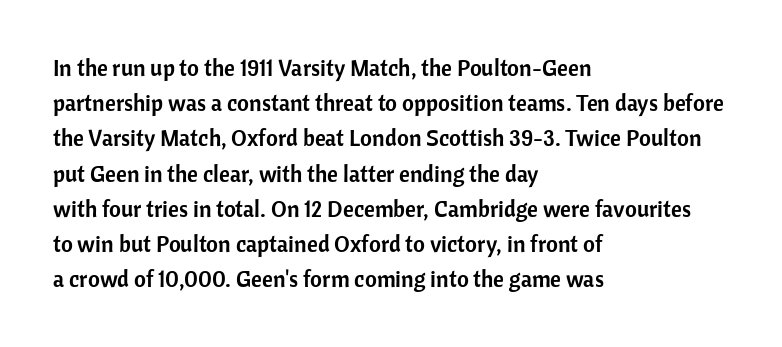
Q: Is the text italic (slanted)? A: No, it is upright.
Q: Is the text underlined? A: No.
Q: How is the paragraph aligned? A: Left-aligned.
Q: Is the spacing between letters normal or unusually wide? A: Normal.
Q: Is the spacing between lines tight, normal or loose? A: Normal.
